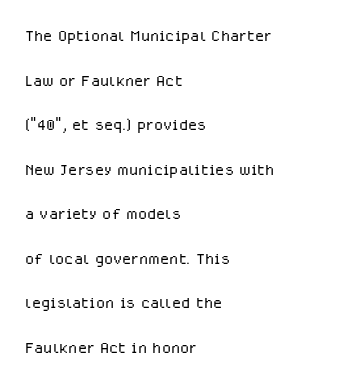
Q: Is the text bold? A: No.
Q: Is the text italic (slanted)? A: No, it is upright.
Q: Is the text underlined? A: No.
Q: How is the paragraph aligned? A: Left-aligned.
Q: Is the spacing between letters normal or unusually wide? A: Normal.
Q: Is the spacing between lines tight, normal or loose? A: Loose.
